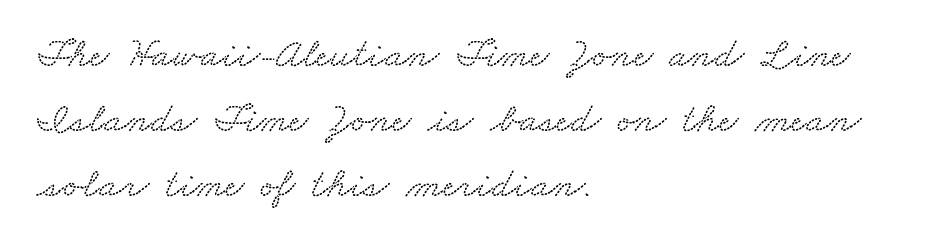
This sample has the flowing, uneven cadence of proportional lettering. Does the leading feel generous? No, just average. The text was rendered using a seriffed face with decorative stroke endings. Nobody drew a line under any word here. A student would call this left alignment; a typographer would say flush left, rag right. Is the letter spacing exaggerated? No — it looks like the ordinary default.
